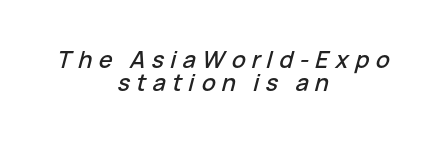
Characters follow at a spacing far wider than the type designer built in. This block would grow much taller if given ordinary leading; it's compressed now. These lines are centered, leaving both edges ragged. Italic? Definitely — the glyphs are oblique.
